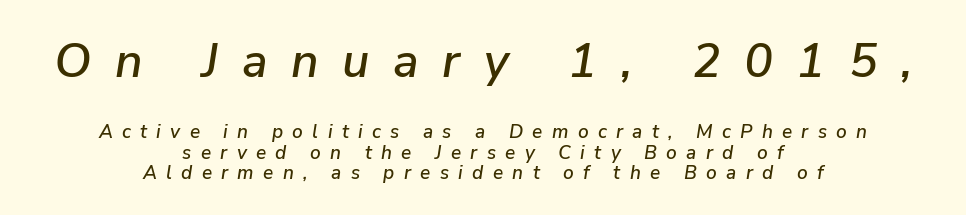
The image shows 48 px text type, italic (leaning right); set centered, tight line spacing (1.08x), unusually wide letter spacing (+0.49 em), not underlined; the first (top) block is 2.53x larger; low stroke contrast and a medium x-height.
